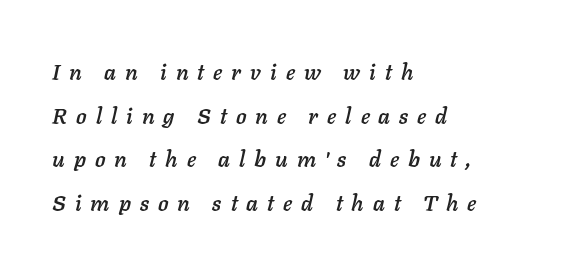
Q: Is the text italic (slanted)? A: Yes, it leans right by about 11 degrees.
Q: Is the text underlined? A: No.
Q: How is the paragraph aligned? A: Left-aligned.
Q: Is the spacing between letters normal or unusually wide? A: Unusually wide.
Q: Is the spacing between lines tight, normal or loose? A: Loose.
